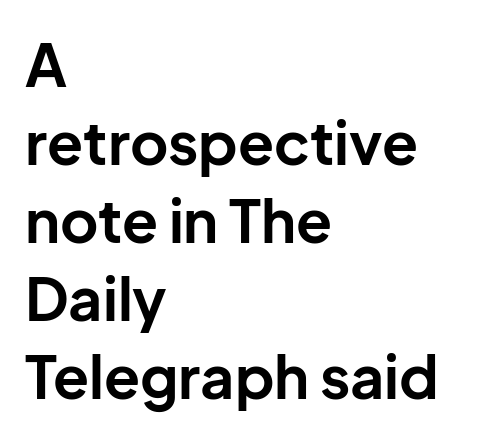
The face used here is proportionally spaced, like ordinary book or web type. The tracking reads as untouched default to a designer's eye. Rows of type keep a routine distance in the vertical direction. The typesetting leans heavy: a genuine bold. Rendered with straight, roman letterforms.
